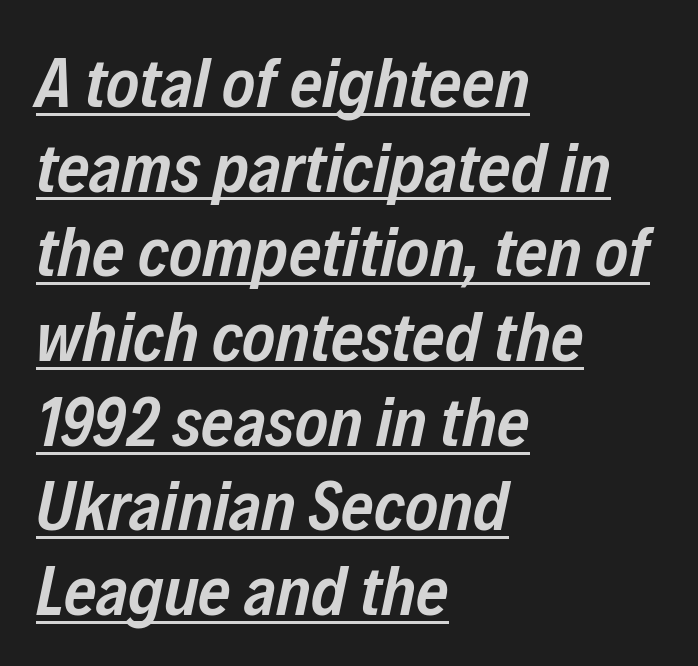
This is underlined copy, the kind a proofreader might mark for attention. The face used here is proportionally spaced, like ordinary book or web type. In terms of letterspacing, this is plain default setting. These lines stack with their left ends in a neat column.
